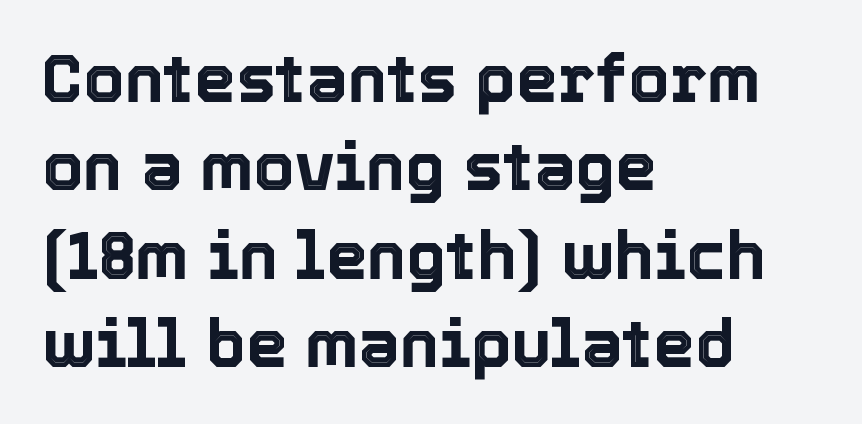
{"italic": "no", "width": "normal", "x_height": "medium", "monospaced": "no", "underline": "no", "align": "left", "line_spacing": "normal", "line_spacing_ratio": 1.34, "letter_spacing": "normal", "letter_spacing_em": 0.0, "glyph_px": 66}
